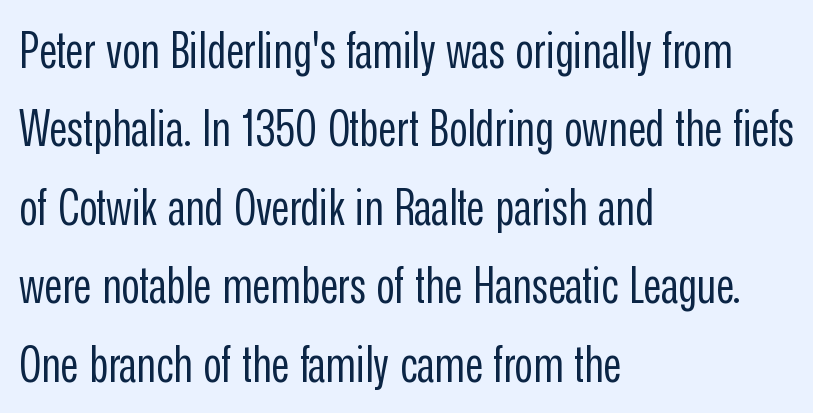
{"serif": "no", "italic": "no", "bold": "no", "weight": "regular", "width": "condensed", "stroke_contrast": "low", "x_height": "medium", "monospaced": "no", "underline": "no", "align": "left", "line_spacing": "normal", "line_spacing_ratio": 1.57, "letter_spacing": "normal", "letter_spacing_em": 0.0, "glyph_px": 50}
